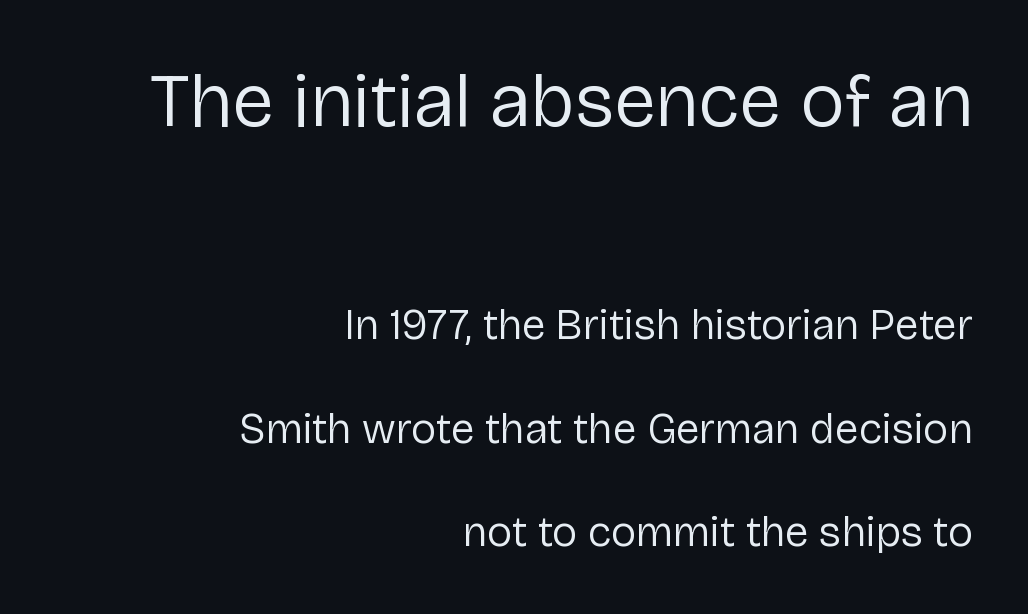
Q: Is the text bold? A: No.
Q: Is the text italic (slanted)? A: No, it is upright.
Q: Is the typeface a serif or a sans-serif typeface? A: Sans-serif.
Q: Is the text underlined? A: No.
Q: How is the paragraph aligned? A: Right-aligned.
Q: Is the spacing between letters normal or unusually wide? A: Normal.
Q: Is the spacing between lines tight, normal or loose? A: Loose.
Q: Which block of text is set in a larger size, the first (top) or the second (bottom)? A: The first (top) one.
Q: Width (condensed, normal, or wide)? A: Normal.
Q: Stroke contrast? A: Low.
Q: x-height? A: Medium.
Q: Monospaced? A: No.
